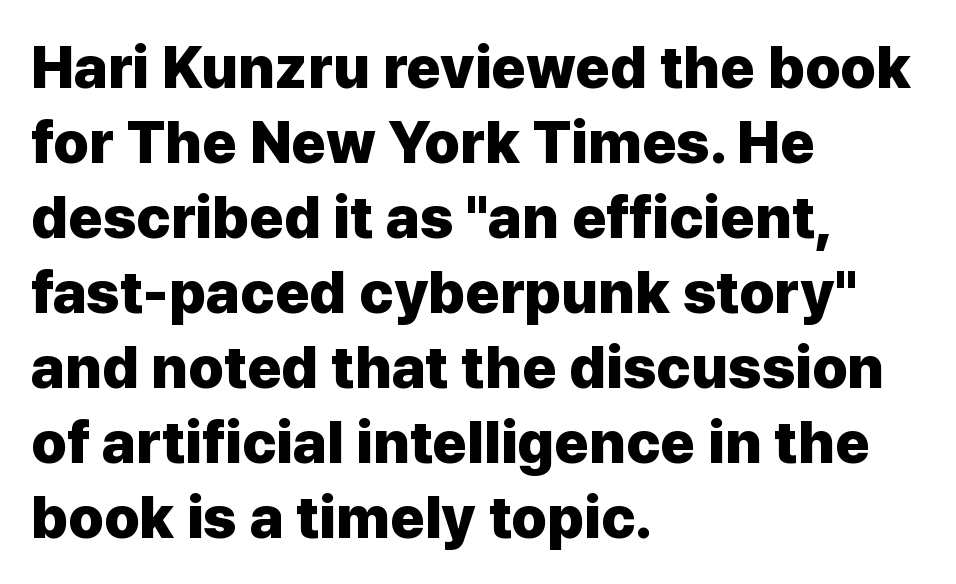
Q: Is the text bold? A: Yes.
Q: Is the text italic (slanted)? A: No, it is upright.
Q: Is the typeface a serif or a sans-serif typeface? A: Sans-serif.
Q: Is the text underlined? A: No.
Q: How is the paragraph aligned? A: Left-aligned.
Q: Is the spacing between letters normal or unusually wide? A: Normal.
Q: Is the spacing between lines tight, normal or loose? A: Normal.
Q: Width (condensed, normal, or wide)? A: Normal.
Q: Stroke contrast? A: Low.
Q: x-height? A: Medium.
Q: Monospaced? A: No.
